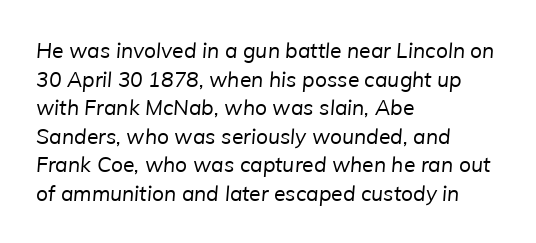
{"bold": "no", "underline": "no", "align": "left", "line_spacing": "normal", "line_spacing_ratio": 1.36, "letter_spacing": "normal", "letter_spacing_em": 0.0, "glyph_px": 21}
